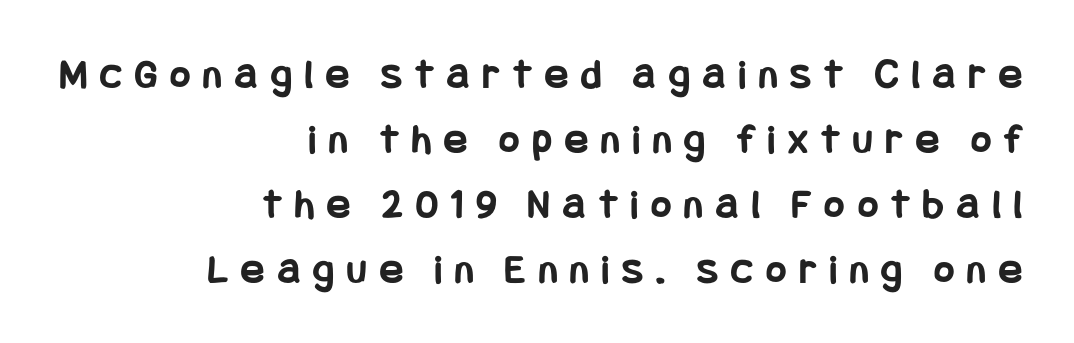
Q: Is the text bold? A: Yes.
Q: Is the text italic (slanted)? A: No, it is upright.
Q: Is the typeface a serif or a sans-serif typeface? A: Sans-serif.
Q: Is the text underlined? A: No.
Q: How is the paragraph aligned? A: Right-aligned.
Q: Is the spacing between letters normal or unusually wide? A: Unusually wide.
Q: Is the spacing between lines tight, normal or loose? A: Normal.
Q: Width (condensed, normal, or wide)? A: Condensed.
Q: Stroke contrast? A: Low.
Q: x-height? A: Large.
